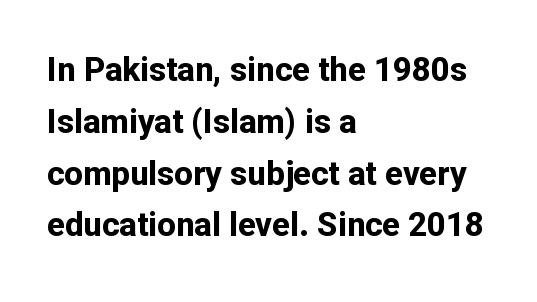
Q: Is the text bold? A: Yes.
Q: Is the text italic (slanted)? A: No, it is upright.
Q: Is the typeface a serif or a sans-serif typeface? A: Sans-serif.
Q: Is the text underlined? A: No.
Q: How is the paragraph aligned? A: Left-aligned.
Q: Is the spacing between letters normal or unusually wide? A: Normal.
Q: Is the spacing between lines tight, normal or loose? A: Normal.
Q: Width (condensed, normal, or wide)? A: Normal.
Q: Stroke contrast? A: Low.
Q: x-height? A: Medium.
Q: Monospaced? A: No.
